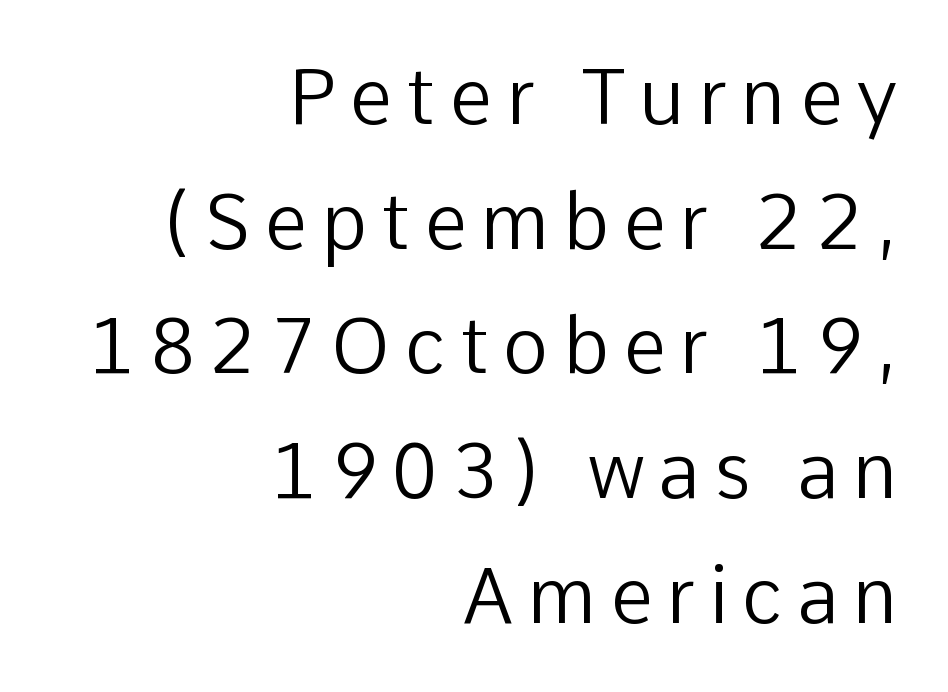
Q: Is the text bold? A: No.
Q: Is the text italic (slanted)? A: No, it is upright.
Q: Is the typeface a serif or a sans-serif typeface? A: Sans-serif.
Q: Is the text underlined? A: No.
Q: How is the paragraph aligned? A: Right-aligned.
Q: Is the spacing between lines tight, normal or loose? A: Normal.
Q: Width (condensed, normal, or wide)? A: Normal.
Q: Stroke contrast? A: Low.
Q: x-height? A: Medium.
Q: Monospaced? A: No.
